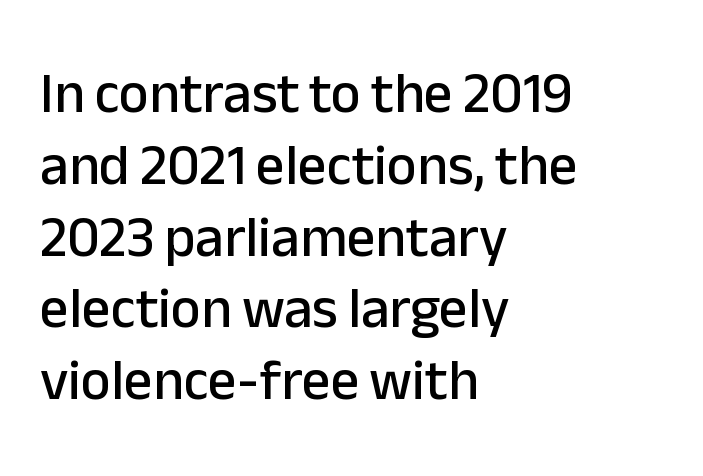
Q: Is the text italic (slanted)? A: No, it is upright.
Q: Is the typeface a serif or a sans-serif typeface? A: Sans-serif.
Q: Is the text underlined? A: No.
Q: How is the paragraph aligned? A: Left-aligned.
Q: Is the spacing between letters normal or unusually wide? A: Normal.
Q: Is the spacing between lines tight, normal or loose? A: Normal.
Q: Width (condensed, normal, or wide)? A: Normal.
Q: Stroke contrast? A: Low.
Q: x-height? A: Medium.
Q: Monospaced? A: No.
